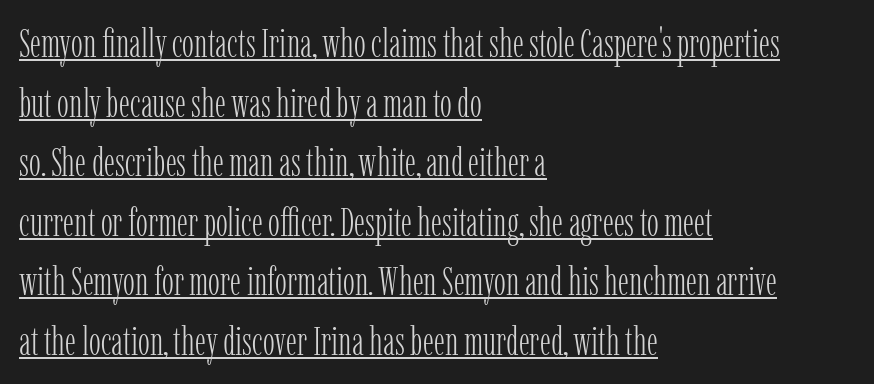
Whoever set this chose a conventional vertical rhythm. The rendering uses natural spacing where letterforms have individual widths. The passage shown is underscored from start to finish. Upright lettering throughout. You can tell from the footed stems that serif type was used.
